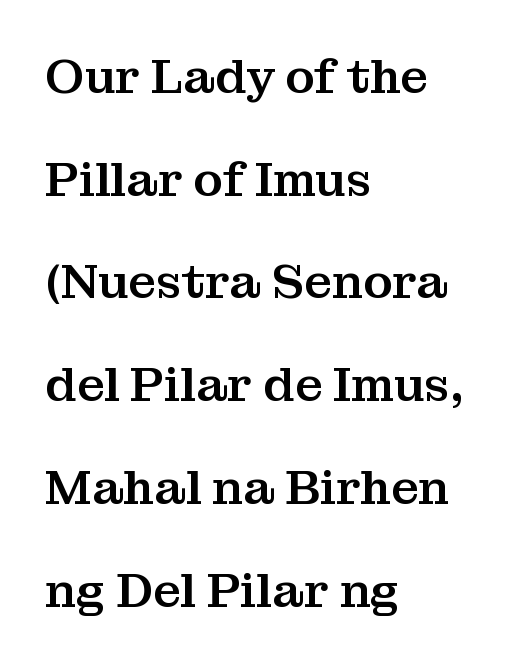
{"serif": "yes", "italic": "no", "width": "normal", "stroke_contrast": "medium", "x_height": "medium", "monospaced": "no", "underline": "no", "align": "left", "line_spacing": "loose", "line_spacing_ratio": 2.14, "letter_spacing": "normal", "letter_spacing_em": 0.0, "glyph_px": 48}
